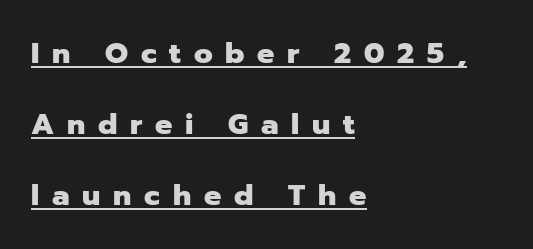
Each letter keeps its own natural width here, so spacing adapts to shape. Does the leading feel generous? Absolutely, it's lavish. You can tell it's not italic because the verticals are truly vertical. What kind of face is this? One without serifs — a sans. Students, note that the glyphs here are deliberately spaced far apart.
